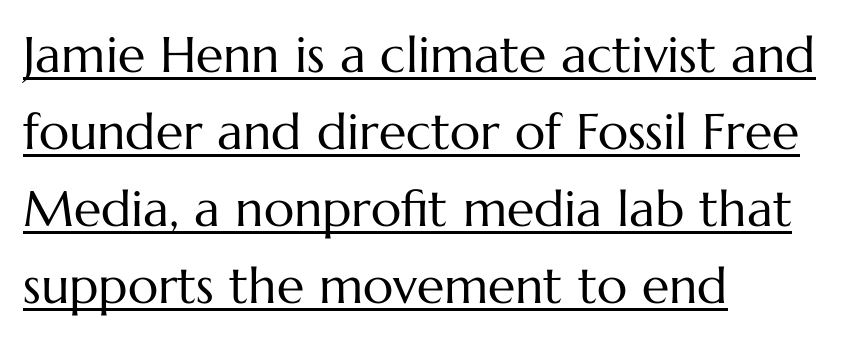
The rendering uses natural spacing where letterforms have individual widths. The paragraph shown leans on its left margin. Looks like someone drew a line under every word here. Horizontal bands of white between lines are of average thickness.
